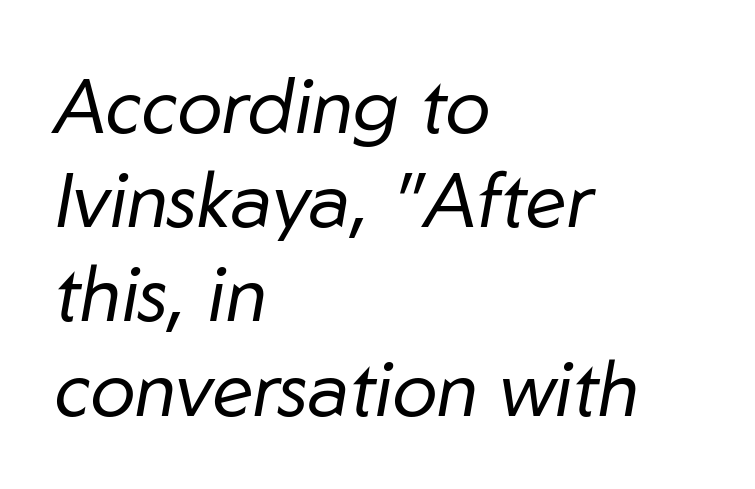
{"italic": "yes", "lean": "right", "slant_degrees": 10, "bold": "no", "weight": "regular", "width": "normal", "stroke_contrast": "low", "x_height": "medium", "monospaced": "no", "underline": "no", "align": "left", "line_spacing_ratio": 1.24, "letter_spacing": "normal", "letter_spacing_em": 0.0, "glyph_px": 76}
